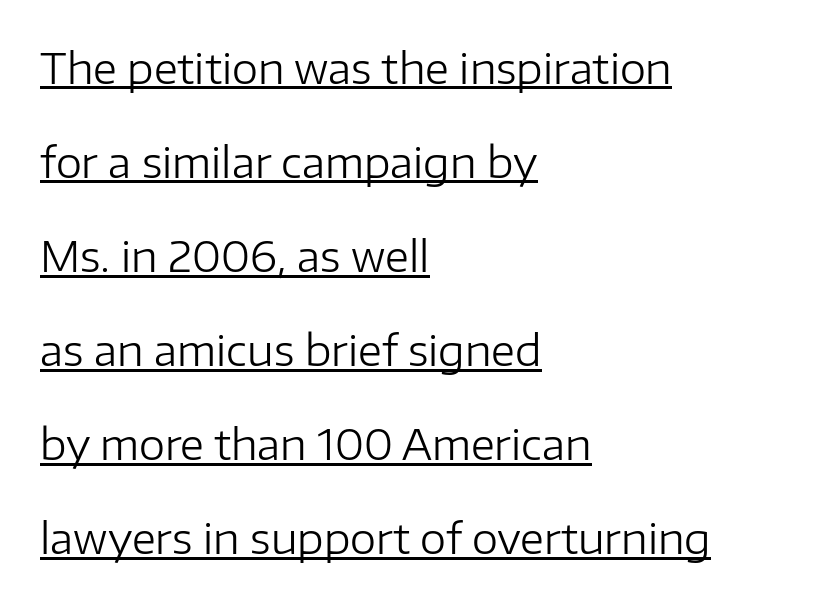
The image shows 42 px regular-weight sans-serif type, upright; set left-aligned, loose line spacing (2.24x), normal letter spacing, underlined; low stroke contrast and a medium x-height.
